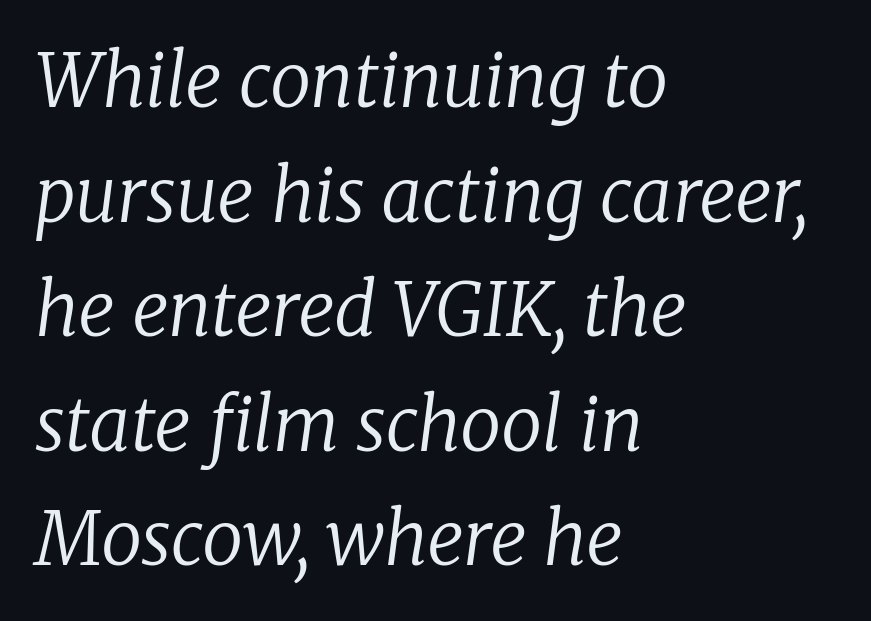
Q: Is the text bold? A: No.
Q: Is the text italic (slanted)? A: Yes, it leans right by about 8 degrees.
Q: Is the typeface a serif or a sans-serif typeface? A: Serif.
Q: Is the text underlined? A: No.
Q: How is the paragraph aligned? A: Left-aligned.
Q: Is the spacing between letters normal or unusually wide? A: Normal.
Q: Is the spacing between lines tight, normal or loose? A: Normal.
Q: Width (condensed, normal, or wide)? A: Normal.
Q: Stroke contrast? A: Low.
Q: x-height? A: Medium.
Q: Monospaced? A: No.
